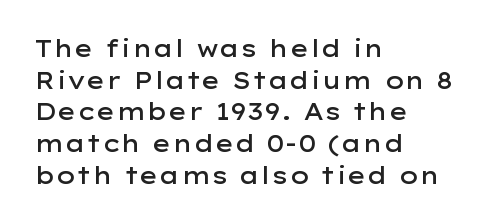
Q: Is the text bold? A: Semi-bold.
Q: Is the text italic (slanted)? A: No, it is upright.
Q: Is the text underlined? A: No.
Q: How is the paragraph aligned? A: Left-aligned.
Q: Is the spacing between letters normal or unusually wide? A: Normal.
Q: Is the spacing between lines tight, normal or loose? A: Normal.
